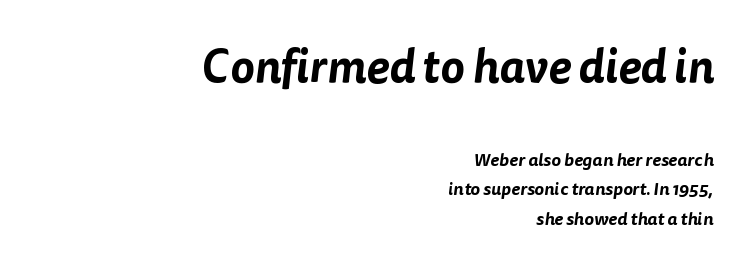
Q: Is the typeface a serif or a sans-serif typeface? A: Sans-serif.
Q: Is the text underlined? A: No.
Q: How is the paragraph aligned? A: Right-aligned.
Q: Is the spacing between letters normal or unusually wide? A: Normal.
Q: Is the spacing between lines tight, normal or loose? A: Normal.
Q: Which block of text is set in a larger size, the first (top) or the second (bottom)? A: The first (top) one.
Q: Width (condensed, normal, or wide)? A: Normal.
Q: Stroke contrast? A: Low.
Q: x-height? A: Medium.
Q: Monospaced? A: No.
